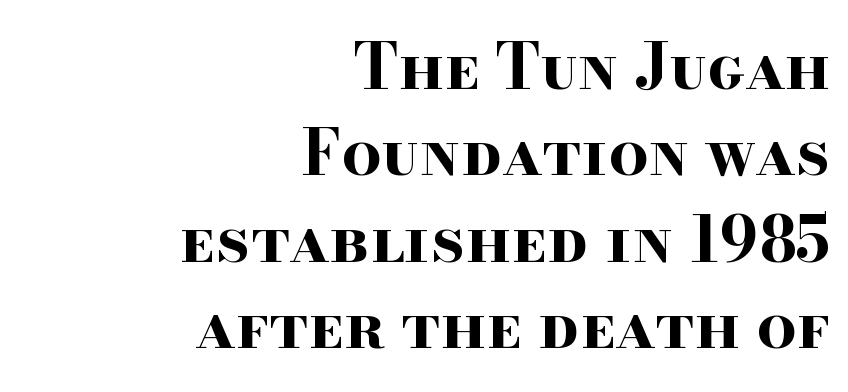
It's the straight-up-and-down kind of type. The glyphs in this specimen are seriffed. Spacing verdict: proportional, widths tailored to each character. Leading: standard. Caption: multi-line text, flush right, ragged left. The foot of each line stays bare and open.
